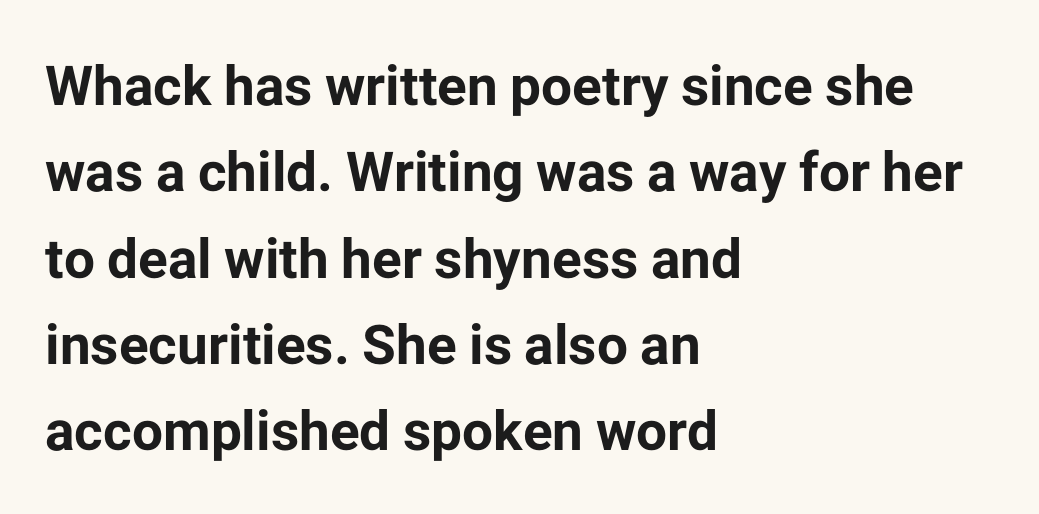
How would I describe the line gaps? Plain and ordinary. Ascenders rise straight up at ninety degrees. Letter spacing: default. On the weight axis this lands at bold, roughly 700. Reading down the block, your eye returns to a fixed left position each line.
